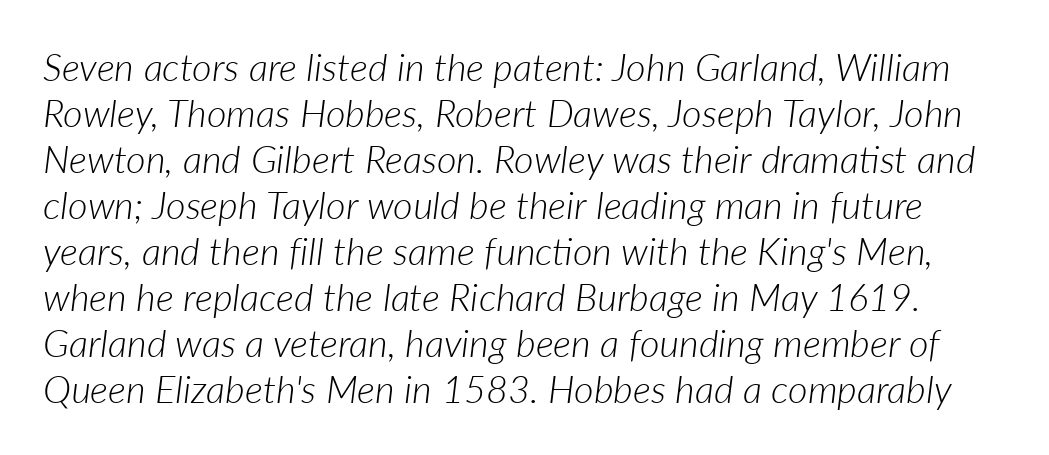
Q: Is the text bold? A: No.
Q: Is the text italic (slanted)? A: Yes, it leans right by about 7 degrees.
Q: Is the text underlined? A: No.
Q: Is the spacing between letters normal or unusually wide? A: Normal.
Q: Width (condensed, normal, or wide)? A: Normal.
Q: Stroke contrast? A: Low.
Q: x-height? A: Medium.
Q: Monospaced? A: No.
